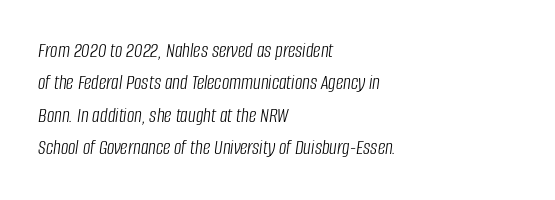
The paragraph has a hard left edge and a soft right edge. You could call the tracking neutral — neither tight nor loose. Is the stroke heavy? The answer is a plain regular-or-lighter. The string is rendered with underlining switched off.
